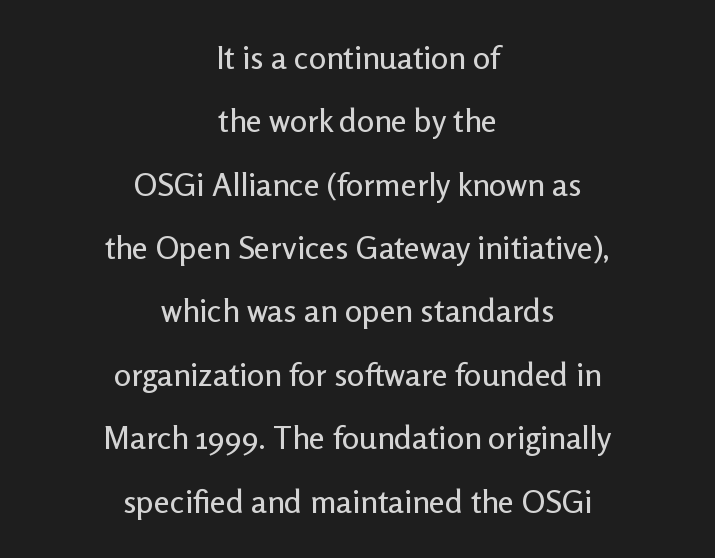
The image shows 32 px sans-serif type, upright; set centered, loose line spacing (1.98x), normal letter spacing, not underlined; low stroke contrast and a medium x-height.
